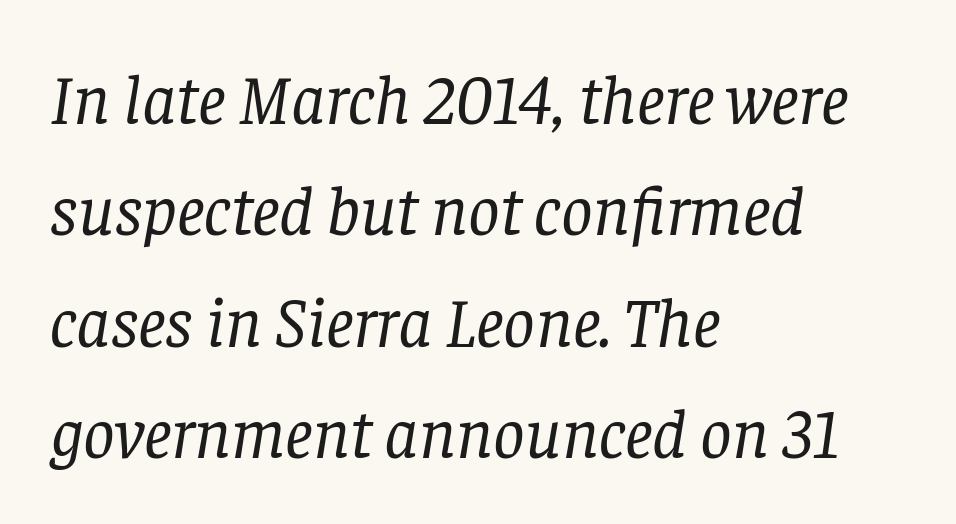
Q: Is the text bold? A: No.
Q: Is the text italic (slanted)? A: Yes, it leans right by about 8 degrees.
Q: Is the typeface a serif or a sans-serif typeface? A: Serif.
Q: Is the text underlined? A: No.
Q: How is the paragraph aligned? A: Left-aligned.
Q: Is the spacing between letters normal or unusually wide? A: Normal.
Q: Is the spacing between lines tight, normal or loose? A: Normal.
Q: Width (condensed, normal, or wide)? A: Normal.
Q: Stroke contrast? A: Low.
Q: x-height? A: Large.
Q: Monospaced? A: No.
